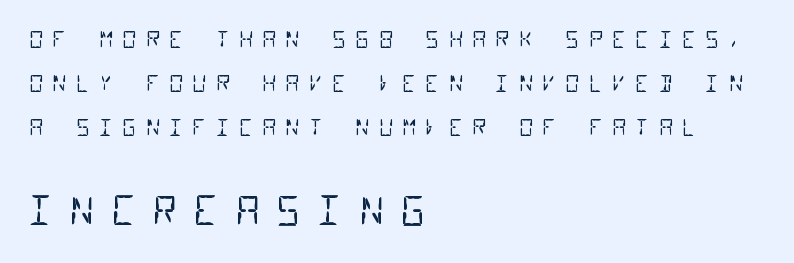
The image shows 39 px regular-weight, condensed sans-serif type, monospaced; set left-aligned, loose line spacing (1.99x), unusually wide letter spacing (+0.41 em), not underlined; the second (bottom) block is 1.77x larger; low stroke contrast and a large x-height.
